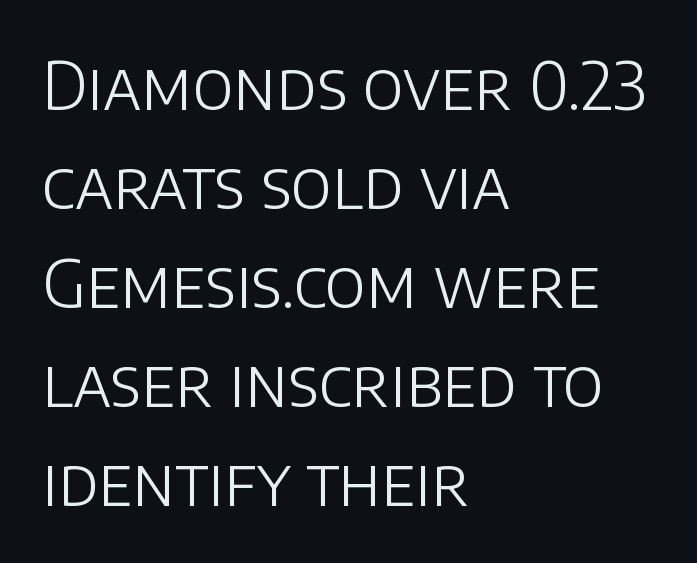
Q: Is the text bold? A: No.
Q: Is the text italic (slanted)? A: No, it is upright.
Q: Is the typeface a serif or a sans-serif typeface? A: Sans-serif.
Q: Is the text underlined? A: No.
Q: How is the paragraph aligned? A: Left-aligned.
Q: Is the spacing between letters normal or unusually wide? A: Normal.
Q: Is the spacing between lines tight, normal or loose? A: Normal.
Q: Width (condensed, normal, or wide)? A: Normal.
Q: Stroke contrast? A: Low.
Q: x-height? A: Large.
Q: Monospaced? A: No.
